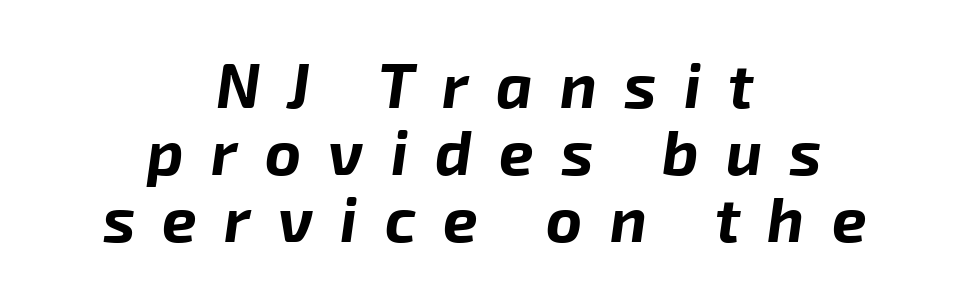
Centered paragraph, ragged on both sides. Every letter is thick-stroked: bold, no question. An italicized treatment has been applied to the whole sample. Proportional: the letters do not fall into vertical columns. The passage shown is not underscored anywhere.
